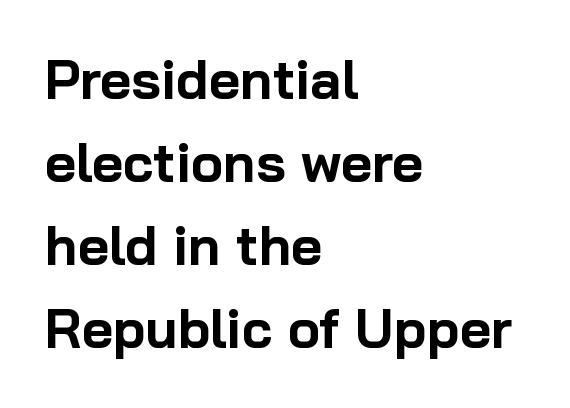
Q: Is the text bold? A: Yes.
Q: Is the text italic (slanted)? A: No, it is upright.
Q: Is the typeface a serif or a sans-serif typeface? A: Sans-serif.
Q: Is the text underlined? A: No.
Q: How is the paragraph aligned? A: Left-aligned.
Q: Is the spacing between letters normal or unusually wide? A: Normal.
Q: Is the spacing between lines tight, normal or loose? A: Normal.
Q: Width (condensed, normal, or wide)? A: Normal.
Q: Stroke contrast? A: Low.
Q: x-height? A: Medium.
Q: Monospaced? A: No.
